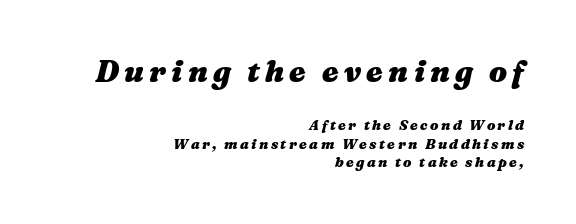
Q: Is the text bold? A: Yes.
Q: Is the text italic (slanted)? A: Yes, it leans right by about 16 degrees.
Q: Is the text underlined? A: No.
Q: How is the paragraph aligned? A: Right-aligned.
Q: Is the spacing between lines tight, normal or loose? A: Normal.
Q: Which block of text is set in a larger size, the first (top) or the second (bottom)? A: The first (top) one.
Q: Width (condensed, normal, or wide)? A: Wide.
Q: Stroke contrast? A: Medium.
Q: x-height? A: Medium.
Q: Monospaced? A: No.
